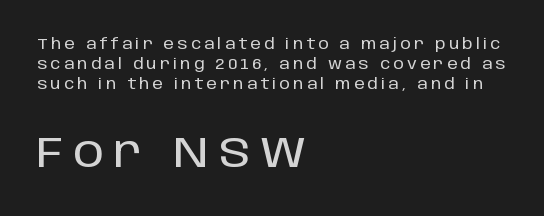
The image shows 44 px sans-serif type, upright; set left-aligned, normal line spacing (1.34x), unusually wide letter spacing (+0.22 em), not underlined; the second (bottom) block is 2.93x larger; low stroke contrast and a large x-height.
